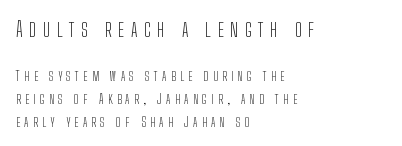
The image shows 21 px text type, upright; set left-aligned, normal line spacing (1.63x), unusually wide letter spacing (+0.31 em), not underlined; the first (top) block is 1.5x larger.
